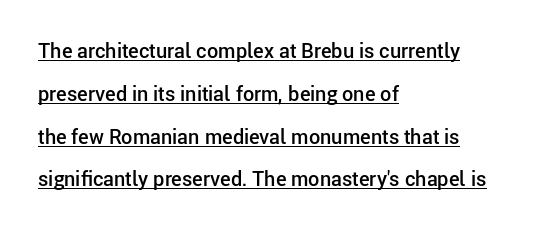
Every character sits straight up, as roman type does. Caption: semibold face, moderately heavy strokes. Quick note: interline space is abundant. The typesetter has applied underlining to the passage shown. The compositor pushed each line to the left boundary. Each word holds together tightly as a unit, with standard inter-letter gaps.
